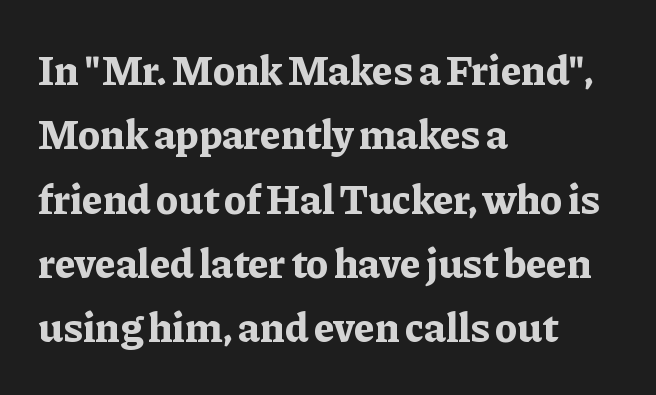
Q: Is the text bold? A: Yes.
Q: Is the text italic (slanted)? A: No, it is upright.
Q: Is the typeface a serif or a sans-serif typeface? A: Serif.
Q: Is the text underlined? A: No.
Q: How is the paragraph aligned? A: Left-aligned.
Q: Is the spacing between letters normal or unusually wide? A: Normal.
Q: Is the spacing between lines tight, normal or loose? A: Normal.
Q: Width (condensed, normal, or wide)? A: Normal.
Q: Stroke contrast? A: Low.
Q: x-height? A: Medium.
Q: Monospaced? A: No.
